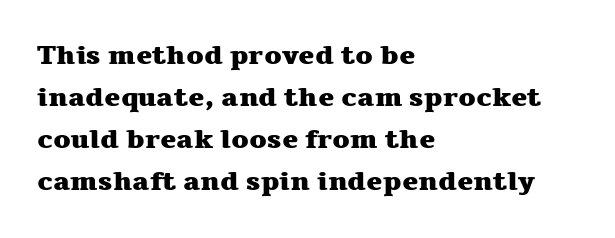
The image shows 27 px bold type, upright; set left-aligned, normal line spacing (1.56x), normal letter spacing, not underlined.
